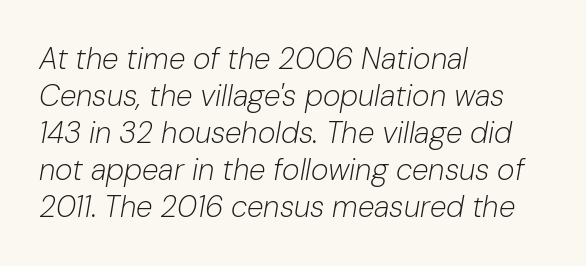
Q: Is the text bold? A: No.
Q: Is the text italic (slanted)? A: Yes, it leans right by about 10 degrees.
Q: Is the text underlined? A: No.
Q: How is the paragraph aligned? A: Left-aligned.
Q: Is the spacing between letters normal or unusually wide? A: Normal.
Q: Width (condensed, normal, or wide)? A: Normal.
Q: Stroke contrast? A: Low.
Q: x-height? A: Medium.
Q: Monospaced? A: No.
